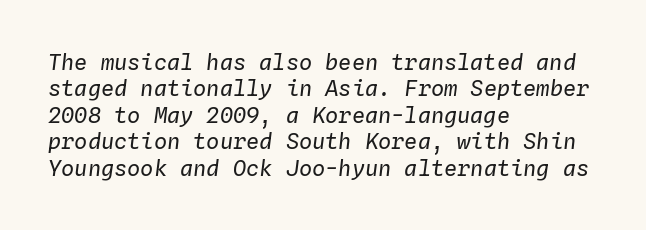
Q: Is the text bold? A: No.
Q: Is the text italic (slanted)? A: Yes, it leans right by about 4 degrees.
Q: Is the text underlined? A: No.
Q: How is the paragraph aligned? A: Left-aligned.
Q: Is the spacing between letters normal or unusually wide? A: Normal.
